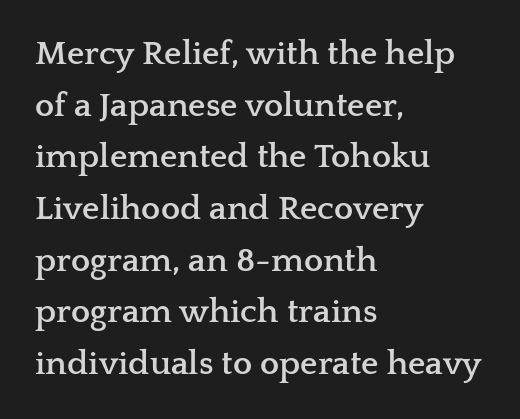
The text was rendered using a seriffed face with decorative stroke endings. The font's upright variant was chosen for this text. This rendering uses left alignment, leaving the right contour irregular. Does the leading feel generous? No, just average. Honestly, there is no underline to notice here at all.
